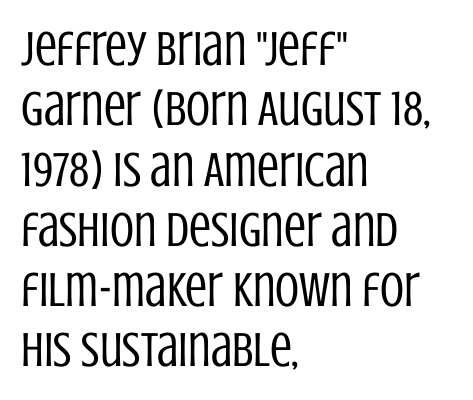
This rendering uses left alignment, leaving the right contour irregular. Words float on clear page, feet unadorned. Is this a fixed-width face? No — the glyphs have proportional, varying widths. Caption: standard tracking, unaltered. Compared with a typical body face, this is equally light or lighter still.
